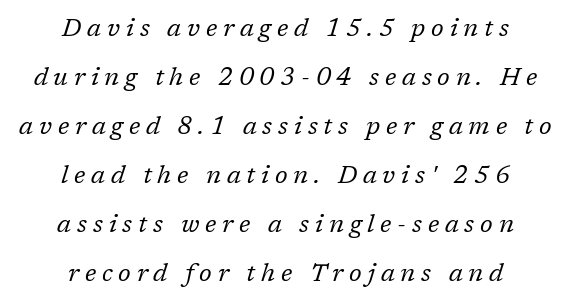
{"italic": "yes", "lean": "right", "slant_degrees": 17, "bold": "no", "underline": "no", "align": "center", "line_spacing": "loose", "line_spacing_ratio": 1.96, "letter_spacing": "wide", "letter_spacing_em": 0.23, "glyph_px": 25}
